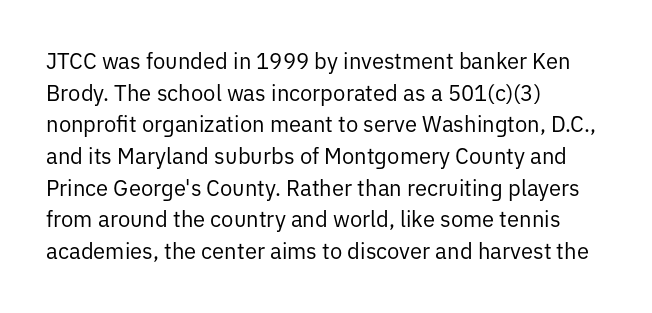
Ordinary non-slanted type is in use. Whoever set this chose a conventional vertical rhythm. Nothing unusual about the tracking: characters are spaced as the font intends. Every row of glyphs begins at an identical x-position on the left.
